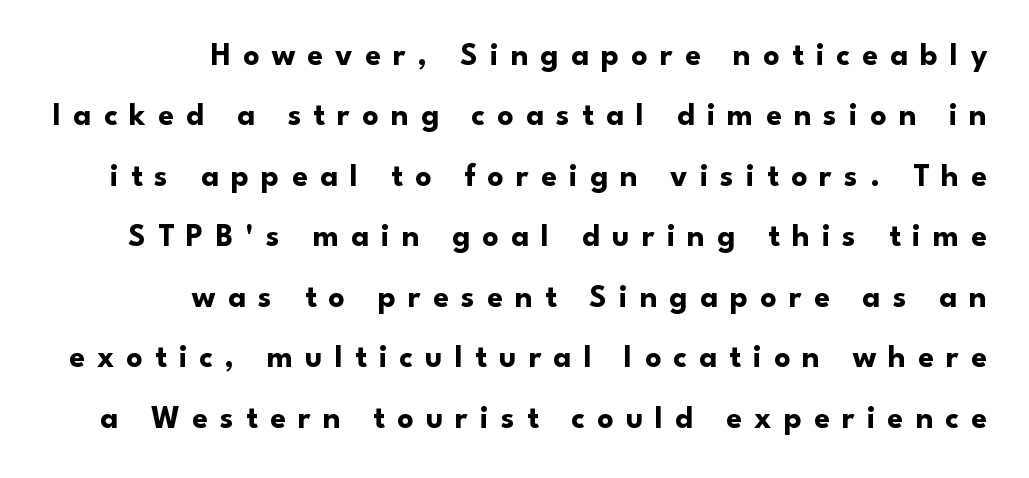
{"serif": "no", "italic": "no", "bold": "yes", "weight": "bold", "width": "normal", "stroke_contrast": "low", "x_height": "small", "monospaced": "no", "underline": "no", "align": "right", "line_spacing_ratio": 1.89, "letter_spacing": "wide", "letter_spacing_em": 0.38, "glyph_px": 32}
